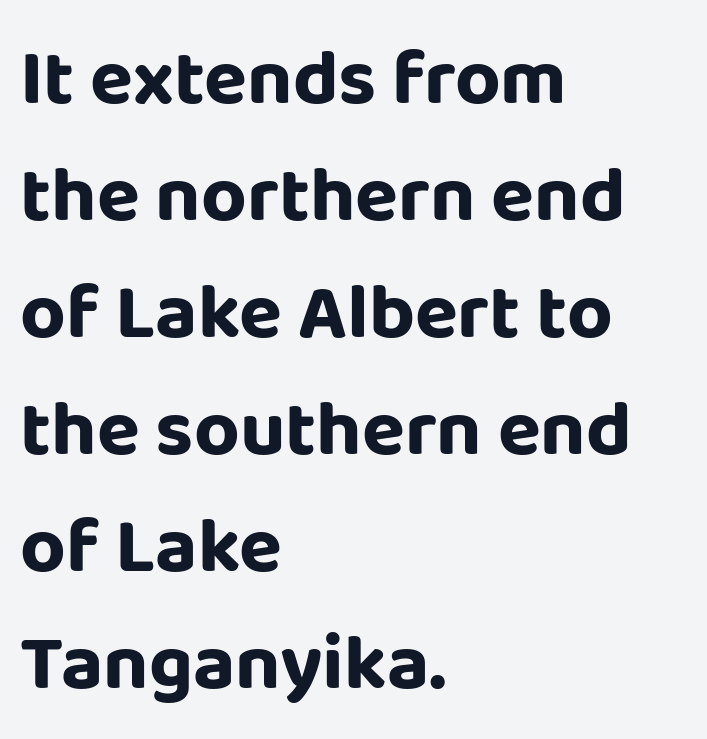
Plain, unruled lines of type. The line-height multiplier appears to be the usual default. Letterform terminals end flat and unadorned throughout the passage. In terms of posture, this sample is upright. Heft: maximum for text — a bold.
